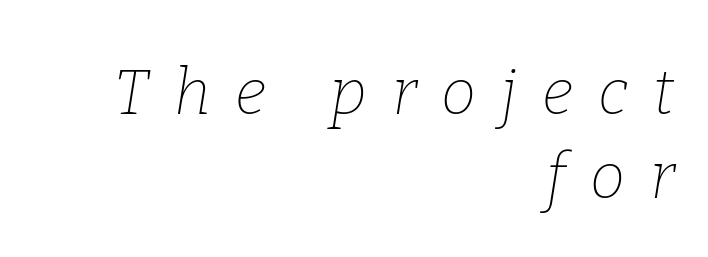
{"serif": "yes", "italic": "yes", "lean": "right", "slant_degrees": 9, "bold": "no", "weight": "thin", "width": "normal", "stroke_contrast": "low", "x_height": "medium", "monospaced": "no", "underline": "no", "align": "right", "line_spacing": "normal", "line_spacing_ratio": 1.34, "letter_spacing": "wide", "letter_spacing_em": 0.4, "glyph_px": 63}
